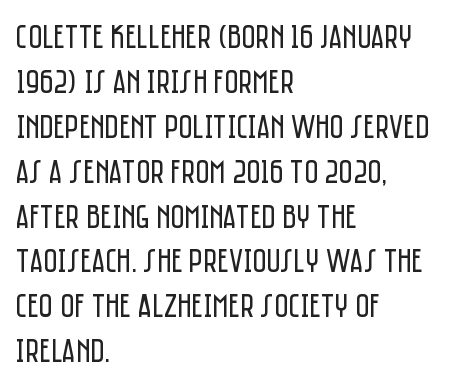
Caption: face not bold, strokes unweighted. Reading down the column, the eye jumps a familiar distance to each next line. These lines are composed in type without serifs. Italic? Not at all — the glyphs are vertical.
